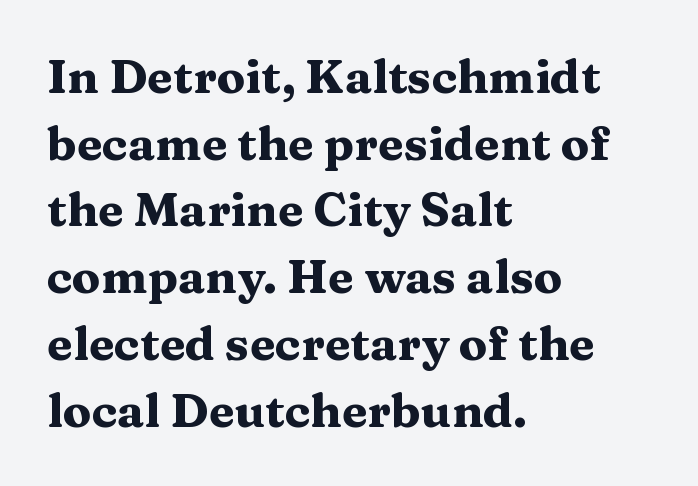
Q: Is the text bold? A: Yes.
Q: Is the text italic (slanted)? A: No, it is upright.
Q: Is the typeface a serif or a sans-serif typeface? A: Serif.
Q: Is the text underlined? A: No.
Q: How is the paragraph aligned? A: Left-aligned.
Q: Is the spacing between letters normal or unusually wide? A: Normal.
Q: Is the spacing between lines tight, normal or loose? A: Normal.
Q: Width (condensed, normal, or wide)? A: Wide.
Q: Stroke contrast? A: Medium.
Q: x-height? A: Medium.
Q: Monospaced? A: No.
